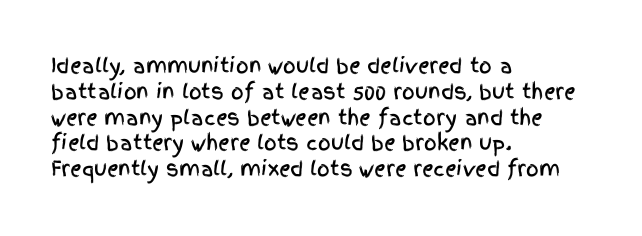
{"italic": "no", "underline": "no", "align": "left", "line_spacing": "normal", "line_spacing_ratio": 1.29, "letter_spacing": "normal", "letter_spacing_em": 0.0, "glyph_px": 20}
